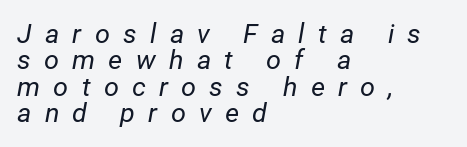
The image shows 27 px text type, italic (leaning right); set left-aligned, tight line spacing (0.98x), unusually wide letter spacing (+0.49 em), not underlined.
